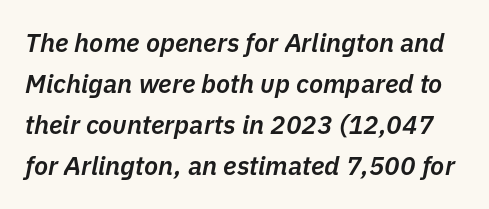
{"italic": "yes", "lean": "right", "slant_degrees": 11, "bold": "semi", "underline": "no", "line_spacing": "normal", "line_spacing_ratio": 1.58, "letter_spacing": "normal", "letter_spacing_em": 0.0, "glyph_px": 26}
